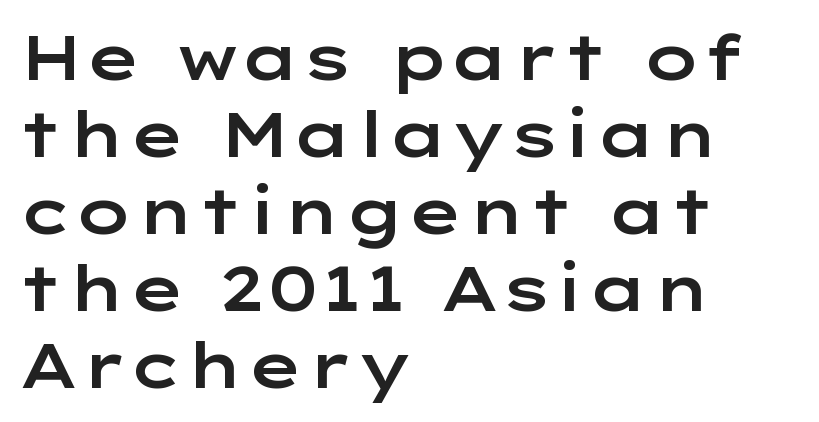
Italic: no, the glyphs are upright roman. This sample is left-justified, so line endings fall wherever the words run out. Each letter keeps its own natural width here, so spacing adapts to shape. The space directly below the letters is spotless. This rendering leaves character spacing at its baseline value.
